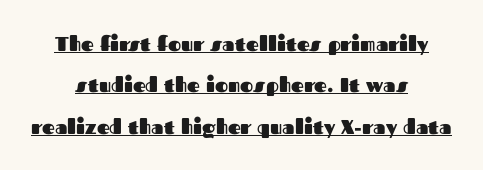
The rendered words wear a rule along their underside. How would I describe the line gaps? Wide and relaxed. Pretty heavy lettering here — definitely bold. This is roman type, the default non-slanted kind. Caption: multi-line text, centered on the measure.
